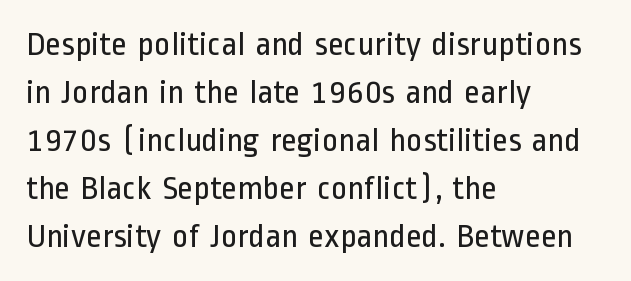
{"serif": "no", "italic": "no", "bold": "no", "weight": "regular", "width": "condensed", "stroke_contrast": "low", "x_height": "medium", "monospaced": "no", "underline": "no", "align": "left", "line_spacing": "normal", "line_spacing_ratio": 1.41, "letter_spacing": "normal", "letter_spacing_em": 0.0, "glyph_px": 34}
